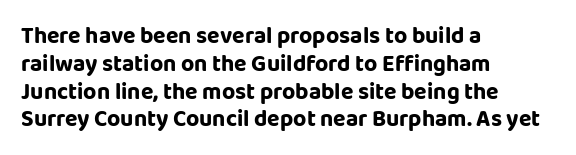
Here the glyphs are tracked normally, forming tight word shapes. The specimen omits any rule beneath the text block's lines. Vertical strokes here are truly vertical. The lines in this sample share a left origin and differ only in where they stop.
